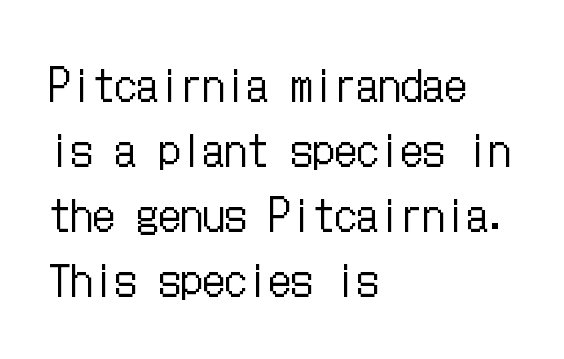
The image shows 44 px regular-weight, condensed type, upright; set left-aligned, normal line spacing (1.48x), normal letter spacing, not underlined; low stroke contrast and a medium x-height.
